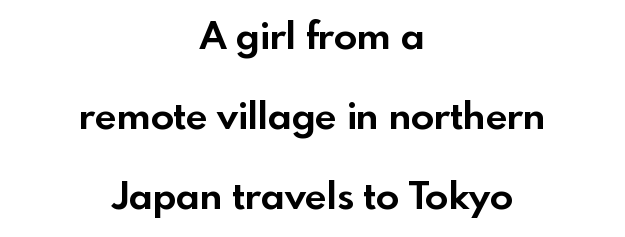
The rendering positions every line midway between the sides. When letters stand straight like this, we call the style roman or upright. Loosely led — the rows are spread out. The foot of each line stays bare and open.
